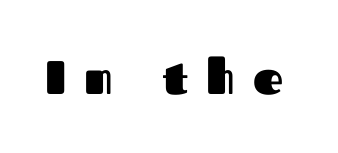
The image shows 47 px heavy sans-serif type, upright; set unusually wide letter spacing (+0.38 em), not underlined; medium stroke contrast and a medium x-height.
